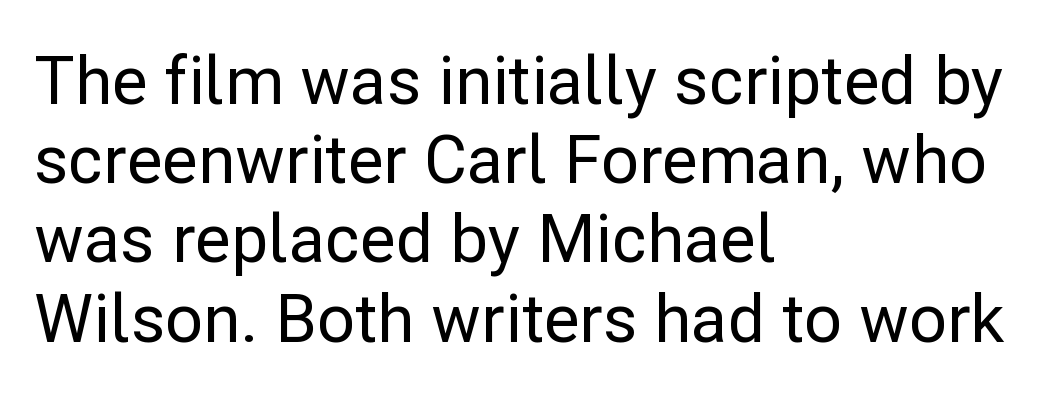
The line texture is even and compact thanks to regular tracking. Just letters on the line, the space beneath them empty. The letters carry no serifs — their stems end cleanly without finishing strokes. A roman cut, with each character standing at attention. Spacing verdict: proportional, widths tailored to each character.
